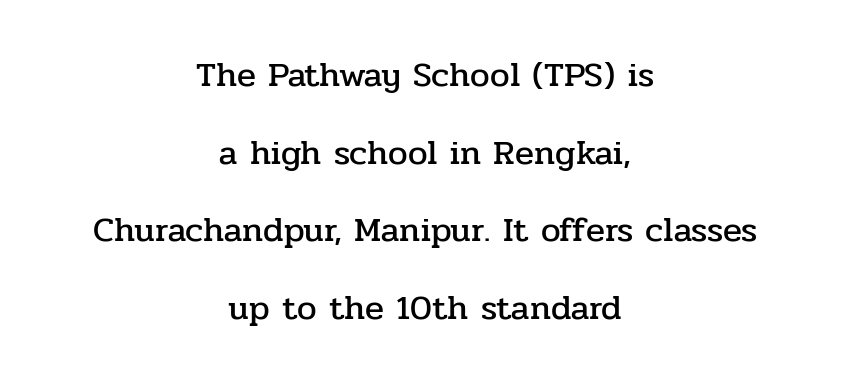
The rendering keeps characters at their native spacing. The passage shown is typeset with a serif family. Beneath every word, the page is bare. Is this a fixed-width face? No — the glyphs have proportional, varying widths. Every row of glyphs is offset so its center matches the block's center.
